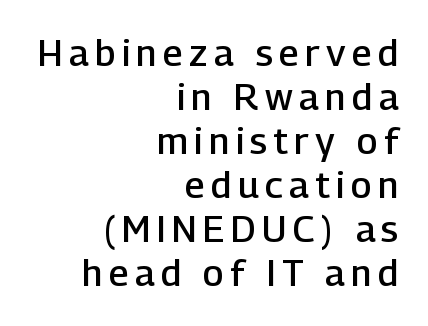
{"serif": "no", "italic": "no", "bold": "semi", "weight": "semibold", "width": "normal", "stroke_contrast": "low", "x_height": "medium", "monospaced": "no", "underline": "no", "align": "right", "line_spacing_ratio": 1.19, "glyph_px": 37}
